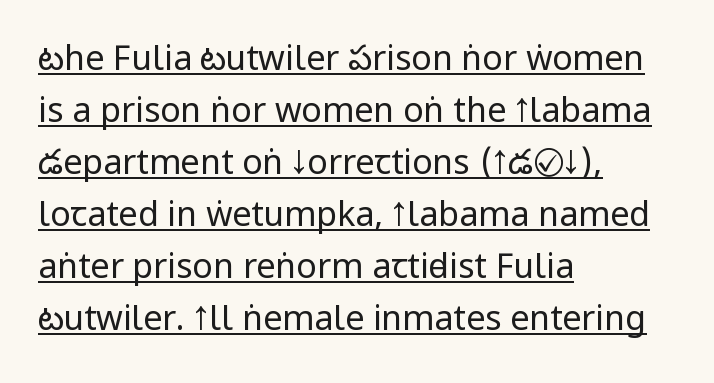
Character widths vary here, with narrow letters taking less room than wide ones. The type family on display is of the sans-serif kind. Students, observe the line beneath the letters — that is underlining. Students, observe: this is what conventionally led text looks like. Every row of glyphs begins at an identical x-position on the left.
